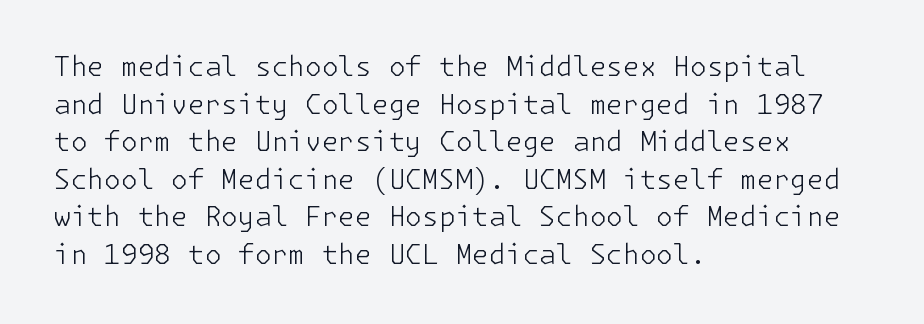
Q: Is the text bold? A: No.
Q: Is the text italic (slanted)? A: No, it is upright.
Q: Is the text underlined? A: No.
Q: How is the paragraph aligned? A: Left-aligned.
Q: Is the spacing between letters normal or unusually wide? A: Normal.
Q: Is the spacing between lines tight, normal or loose? A: Normal.
